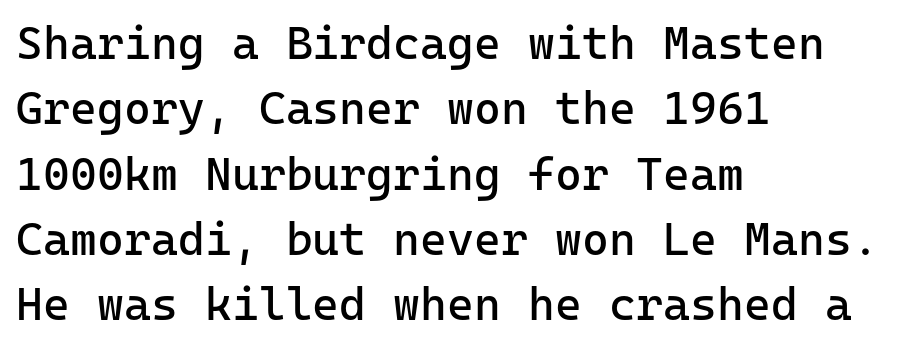
The image shows 46 px regular-weight sans-serif type, upright, monospaced; set left-aligned, normal line spacing (1.42x), normal letter spacing, not underlined; low stroke contrast and a medium x-height.
